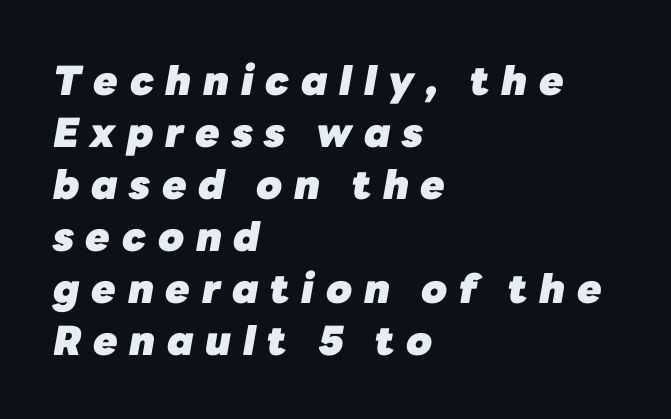
The glyphs have the mass of a bold cut. Decoration check: the copy has no underline. Looks like regular typesetting: each glyph gets only the width it needs. Where is the straight margin? On the left. There's an unmistakable incline to the writing here. Substantial extra tracking has been applied to these lines.
